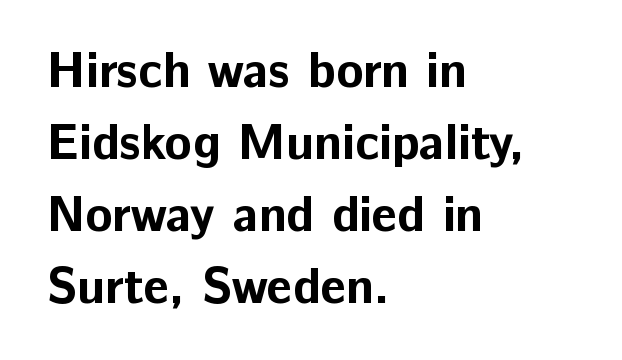
Note the varied advance widths — an 'i' is clearly narrower than an 'm'. Note: no serifs on the glyphs. These lines carry a lot of weight — the face is fully bold. Baseline-to-baseline distance is the conventional proportion of letter height. In terms of letterspacing, this is plain default setting. A typesetter would mark this as roman, not italic.
